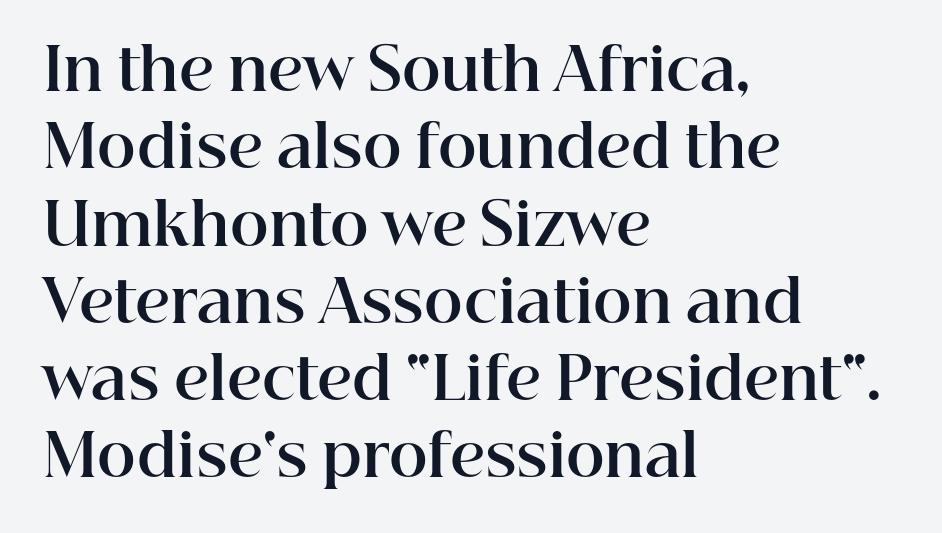
Between one letter and the next there's only the usual sliver of space. The rendering shows small feet on the letterforms — a serif design. Is this a fixed-width face? No — the glyphs have proportional, varying widths. What's the leading like? Ordinary, nothing unusual.
